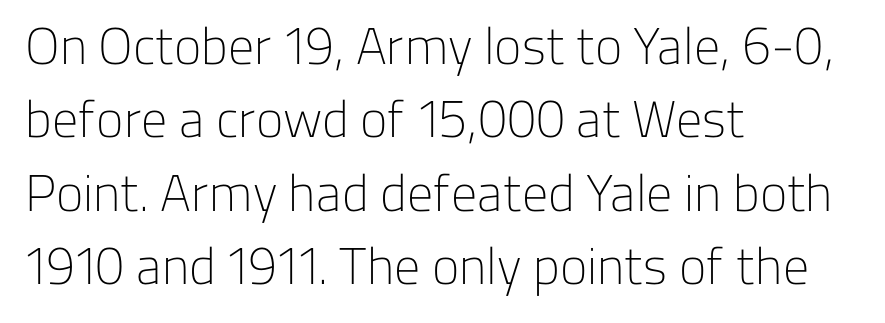
The image shows 52 px light sans-serif type, upright; set left-aligned, normal line spacing (1.41x), normal letter spacing, not underlined; low stroke contrast and a medium x-height.
